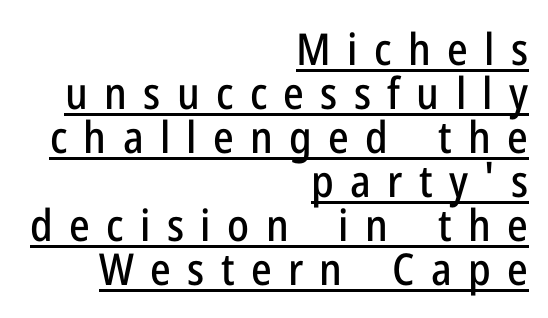
The image shows 44 px condensed sans-serif type, upright; set right-aligned, tight line spacing (1.0x), unusually wide letter spacing (+0.37 em), underlined; low stroke contrast and a medium x-height.
